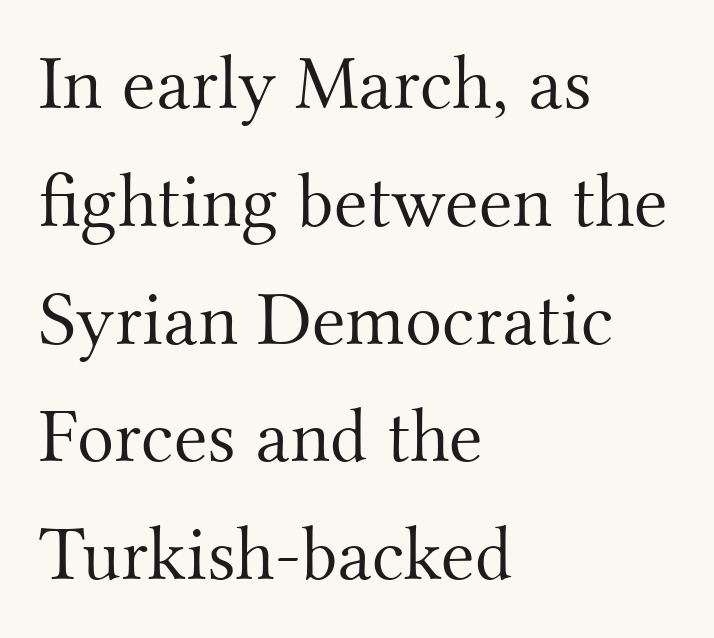
Compared with a typical body face, this is equally light or lighter still. In CSS terms this would be text-align: left. Unlike a clean sans, this face finishes its strokes with serifs. Honestly, there is no underline to notice here at all. A typesetter would mark this as roman, not italic.
